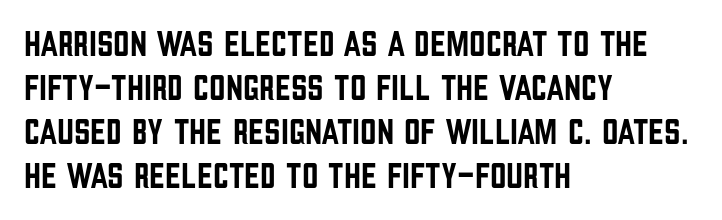
The image shows 36 px condensed sans-serif type, upright; set left-aligned, line spacing 1.22x, normal letter spacing, not underlined; low stroke contrast and a large x-height.
